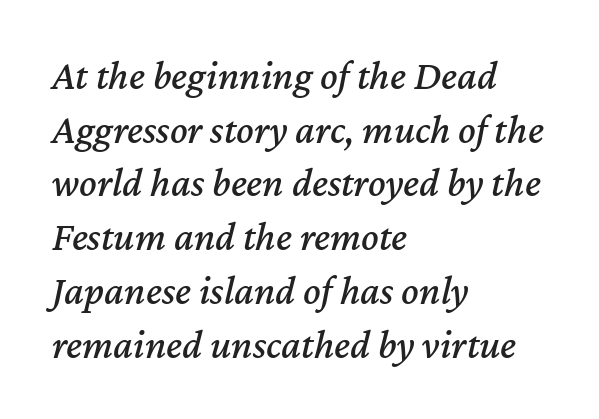
Vertically, the passage feels balanced, rows spaced as you'd expect. The letterforms sit shoulder to shoulder at normal distance. You could not count columns in this text — the font is proportionally spaced. A clean baseline with only descenders dipping below it. Horizontal alignment here is leftward, the default for most running prose.
